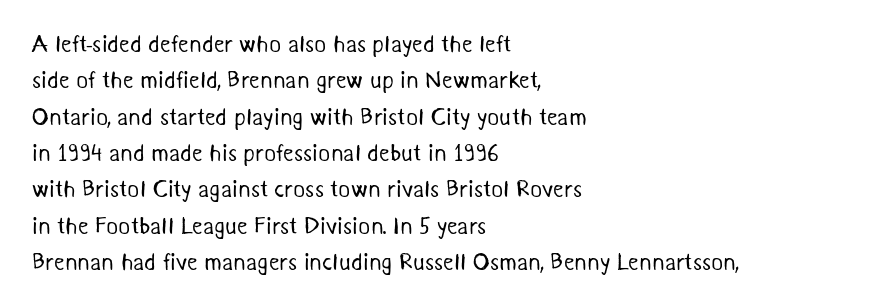
The image shows 23 px text type; set left-aligned, normal line spacing (1.58x), normal letter spacing, not underlined.
